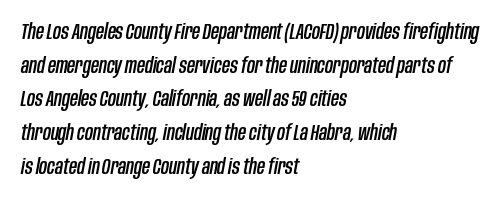
Honestly, the letter spacing is just normal — you wouldn't notice it. Descender tails drop into unmarked territory. Reading down the block, your eye returns to a fixed left position each line. The passage shown leans; its letterforms are oblique. Vertical spacing — default.
